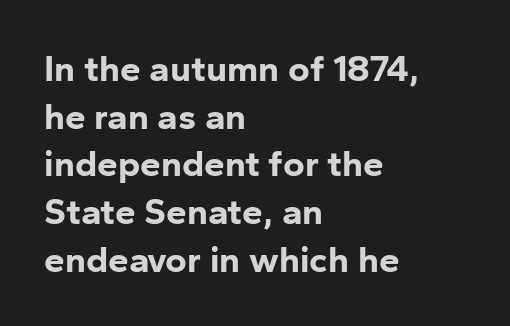
Q: Is the text bold? A: Yes.
Q: Is the text italic (slanted)? A: No, it is upright.
Q: Is the typeface a serif or a sans-serif typeface? A: Sans-serif.
Q: Is the text underlined? A: No.
Q: How is the paragraph aligned? A: Left-aligned.
Q: Is the spacing between letters normal or unusually wide? A: Normal.
Q: Is the spacing between lines tight, normal or loose? A: Normal.
Q: Width (condensed, normal, or wide)? A: Normal.
Q: Stroke contrast? A: Low.
Q: x-height? A: Medium.
Q: Monospaced? A: No.
